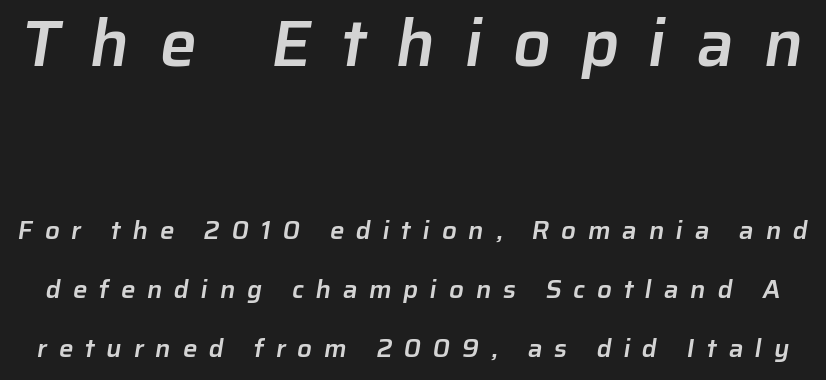
The image shows 66 px semibold sans-serif type; set loose line spacing (2.27x), unusually wide letter spacing (+0.45 em), not underlined; the first (top) block is 2.54x larger; low stroke contrast and a medium x-height.
